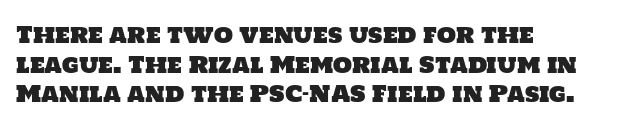
The image shows 22 px text type; set left-aligned, normal line spacing (1.35x), normal letter spacing, not underlined.
